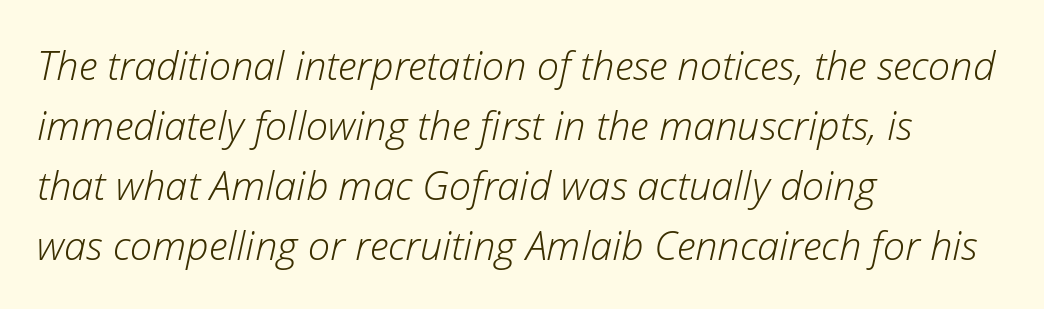
Q: Is the text bold? A: No.
Q: Is the text italic (slanted)? A: Yes, it leans right by about 12 degrees.
Q: Is the text underlined? A: No.
Q: How is the paragraph aligned? A: Left-aligned.
Q: Is the spacing between letters normal or unusually wide? A: Normal.
Q: Is the spacing between lines tight, normal or loose? A: Normal.
Q: Width (condensed, normal, or wide)? A: Normal.
Q: Stroke contrast? A: Low.
Q: x-height? A: Medium.
Q: Monospaced? A: No.
